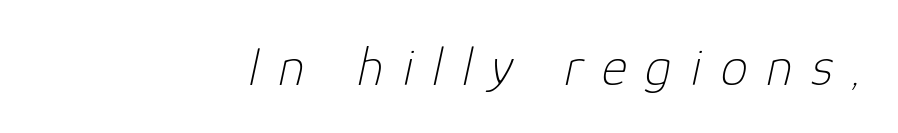
The image shows 55 px thin type, italic (leaning right); set right-aligned, unusually wide letter spacing (+0.34 em), not underlined; low stroke contrast and a medium x-height.
